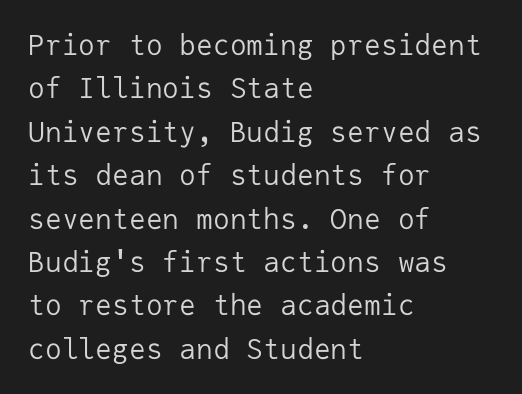
The image shows 28 px regular-weight sans-serif type, upright, monospaced; set left-aligned, normal line spacing (1.55x), normal letter spacing, not underlined; low stroke contrast and a medium x-height.
